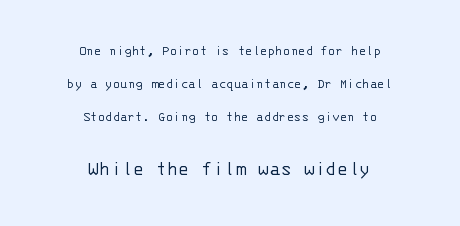
{"italic": "no", "bold": "no", "underline": "no", "align": "center", "line_spacing": "loose", "line_spacing_ratio": 2.34, "letter_spacing": "normal", "letter_spacing_em": 0.0, "larger_block": "second", "size_ratio": 1.5, "glyph_px": 21}
